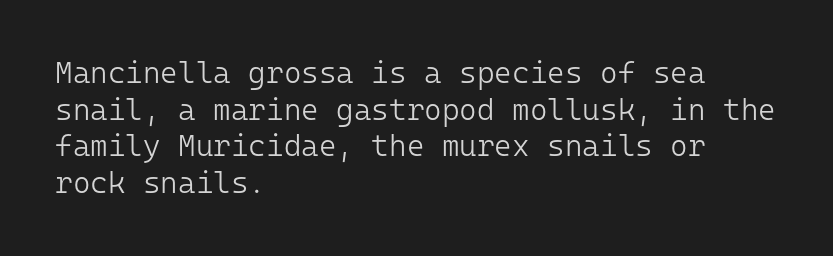
The image shows 30 px light sans-serif type, upright, monospaced; set left-aligned, line spacing 1.22x, normal letter spacing, not underlined; low stroke contrast and a medium x-height.
